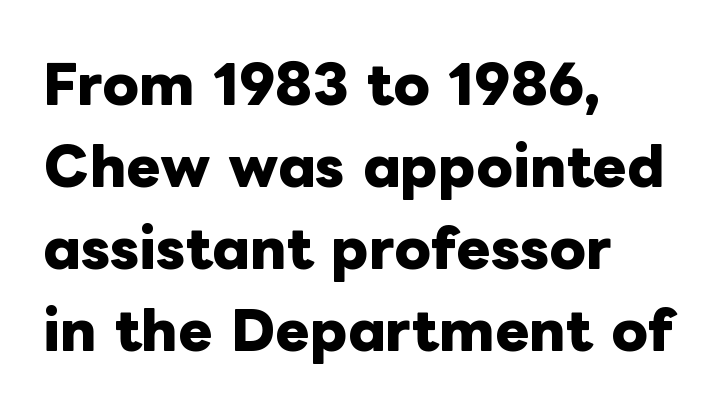
{"italic": "no", "bold": "yes", "weight": "heavy", "width": "normal", "stroke_contrast": "low", "x_height": "medium", "monospaced": "no", "underline": "no", "align": "left", "line_spacing": "normal", "line_spacing_ratio": 1.58, "letter_spacing": "normal", "letter_spacing_em": 0.0, "glyph_px": 52}
